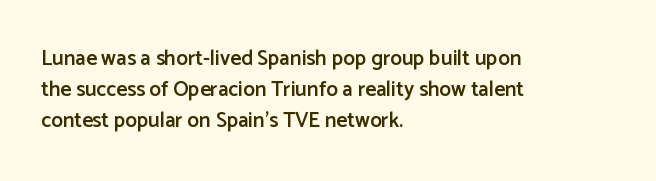
Q: Is the text bold? A: Semi-bold.
Q: Is the text italic (slanted)? A: No, it is upright.
Q: Is the text underlined? A: No.
Q: How is the paragraph aligned? A: Left-aligned.
Q: Is the spacing between letters normal or unusually wide? A: Normal.
Q: Is the spacing between lines tight, normal or loose? A: Normal.
